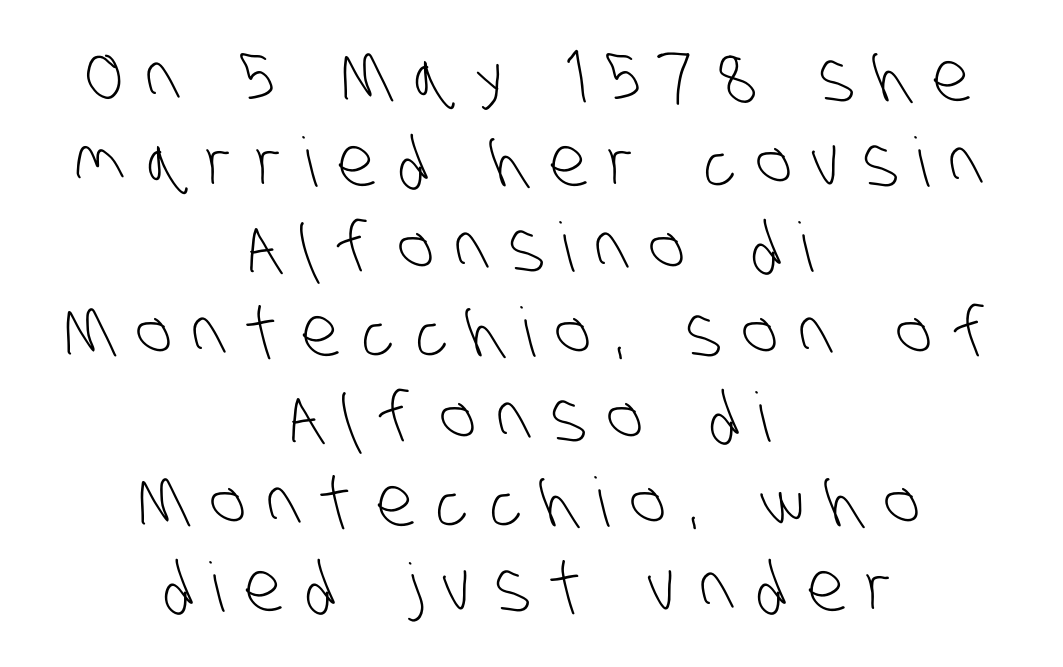
The image shows 68 px light, condensed sans-serif type; set centered, normal line spacing (1.25x), unusually wide letter spacing (+0.32 em), not underlined; low stroke contrast and a large x-height.
